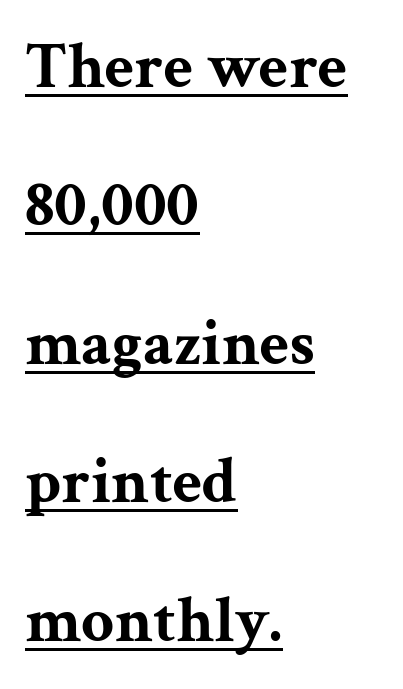
{"serif": "yes", "italic": "no", "bold": "yes", "weight": "bold", "width": "wide", "stroke_contrast": "medium", "x_height": "medium", "monospaced": "no", "underline": "yes", "align": "left", "line_spacing": "loose", "line_spacing_ratio": 2.13, "letter_spacing": "normal", "letter_spacing_em": 0.0, "glyph_px": 65}
